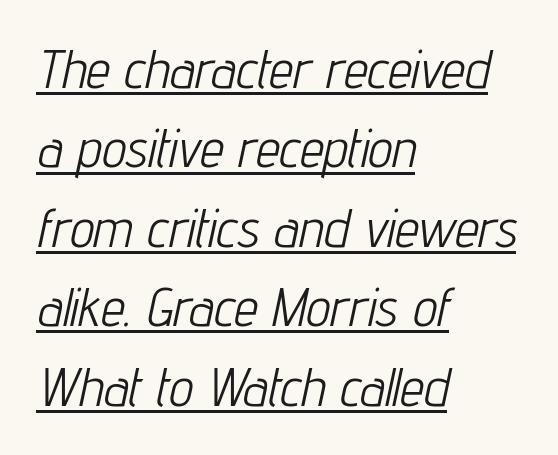
The image shows 54 px light, condensed type, italic (leaning right); set left-aligned, normal line spacing (1.47x), normal letter spacing, underlined; low stroke contrast and a medium x-height.
